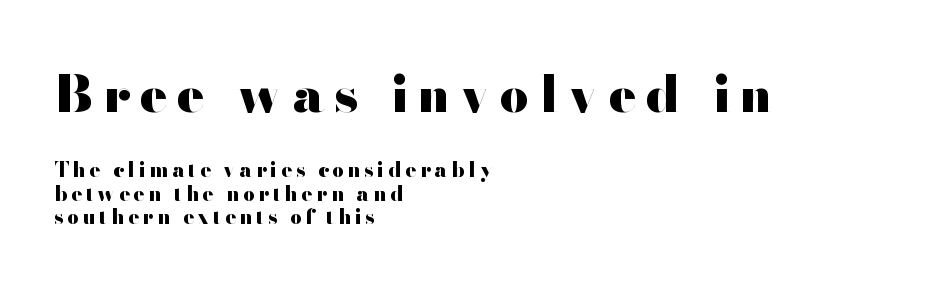
Line beginnings align vertically; line endings do not. The typeface chosen for these lines omits serifs. The strip under each line holds only bare page. The passage shown is typed in a proportional face where columns would drift.
